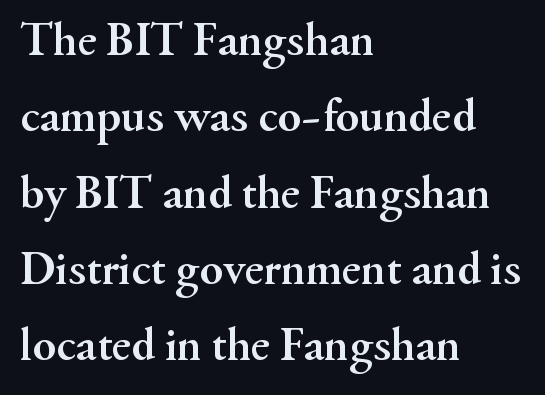
Horizontal alignment here is leftward, the default for most running prose. Evenly set lines give the paragraph a standard silhouette. Unmarked baselines from the first word to the last. Its strokes are broad and dark, the hallmark of bold type. Are there feet on the stems? There are — it's a serif. This sample uses plain, unmodified letter spacing.
